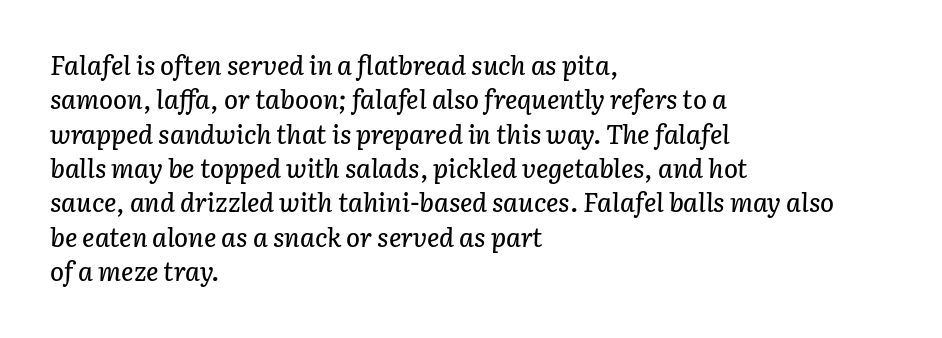
The image shows 26 px text type, italic (leaning right); set left-aligned, normal line spacing (1.32x), normal letter spacing, not underlined.
